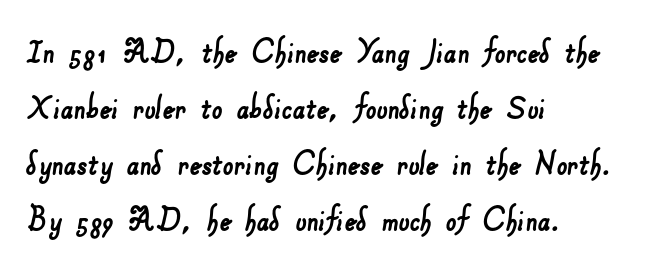
{"serif": "no", "width": "normal", "stroke_contrast": "low", "x_height": "small", "monospaced": "no", "underline": "no", "align": "left", "line_spacing": "normal", "line_spacing_ratio": 1.47, "letter_spacing": "normal", "letter_spacing_em": 0.0, "glyph_px": 38}
